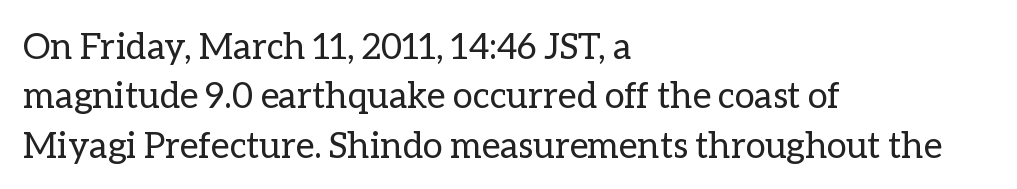
The image shows 36 px regular-weight type, upright; set left-aligned, normal line spacing (1.37x), normal letter spacing, not underlined; low stroke contrast and a medium x-height.
